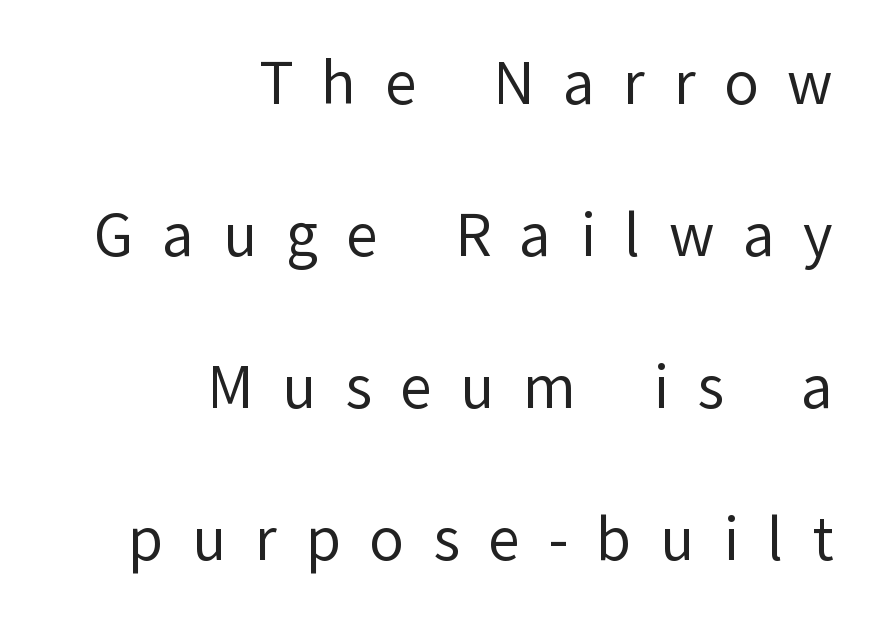
Line spacing here is loose. Descenders hang freely into open space. These glyphs show unthickened strokes, regular width or finer. Characters follow at a spacing far wider than the type designer built in. The letters advance in unequal steps, a hallmark of proportional type. The typesetter chose a ragged-left arrangement here.
